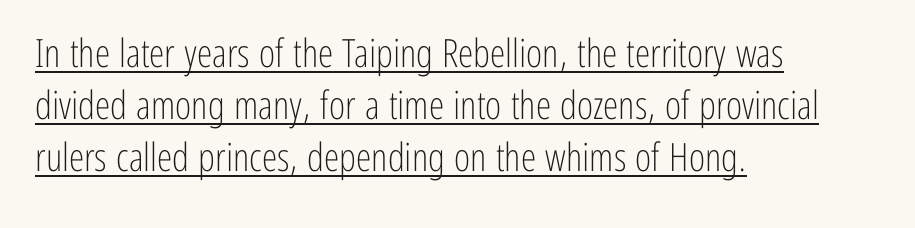
Looks like regular typesetting: each glyph gets only the width it needs. Each line starts at the same left margin while the right side varies. Spacing between characters is what you'd get straight out of the box. Font category for this specimen: sans-serif.
